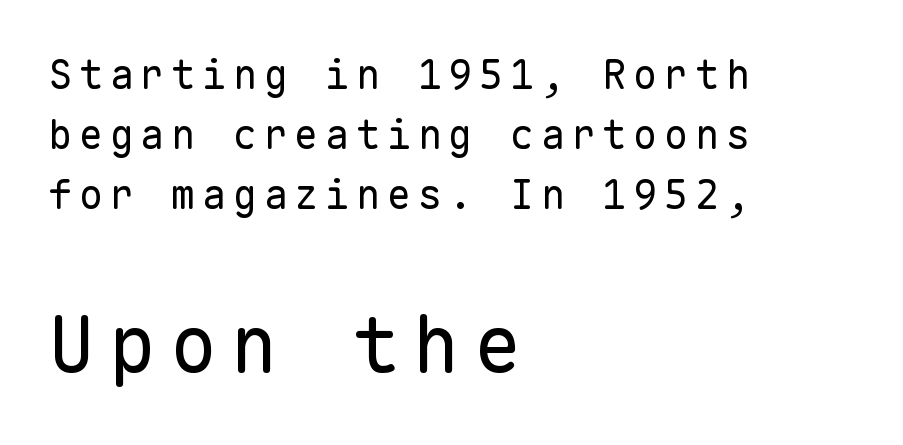
The compositor pushed each line to the left boundary. Regarding serifs, this sample does without them. No italicization has been applied; the sample stays upright. Baseline-to-baseline distance is the conventional proportion of letter height. Typesetter's note — lower block bumped up in size, upper block left smaller. The foot of each line stays bare and open.
